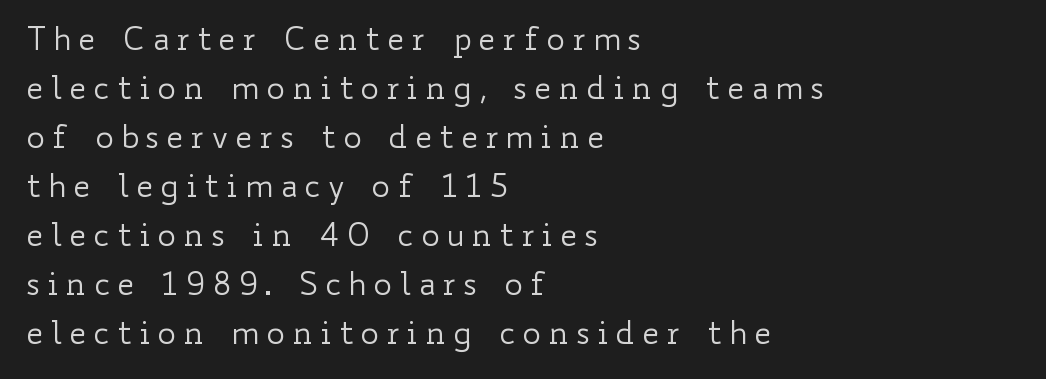
The image shows 32 px regular-weight, wide type, upright; set left-aligned, normal line spacing (1.53x), not underlined; low stroke contrast and a small x-height.
